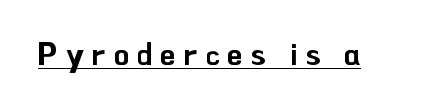
{"serif": "no", "italic": "no", "width": "normal", "stroke_contrast": "low", "x_height": "small", "monospaced": "no", "underline": "yes", "letter_spacing": "wide", "letter_spacing_em": 0.26, "glyph_px": 31}
